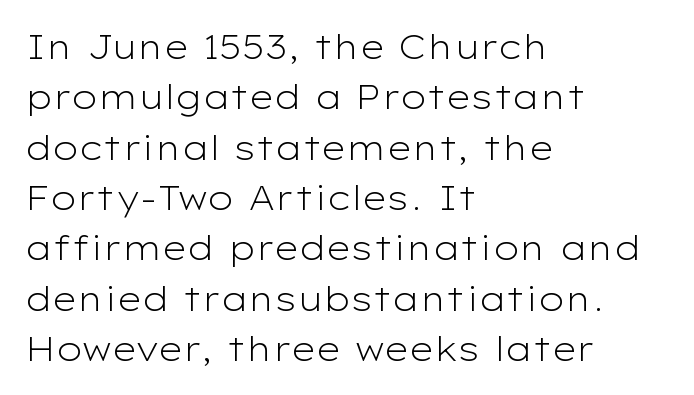
Is the type heavy? It reads as light-to-regular instead. A typesetter would call this proportional, since set widths differ per character. A typesetter would label this face a sans. Underline: absent. Layout note: lines flush left.
